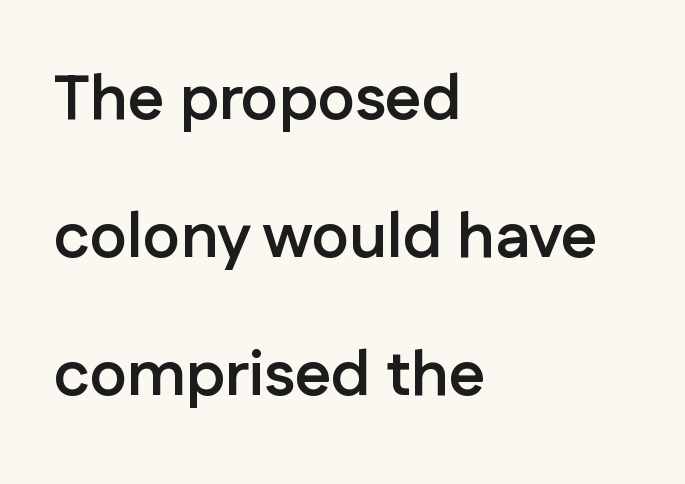
Q: Is the text bold? A: Yes.
Q: Is the text italic (slanted)? A: No, it is upright.
Q: Is the typeface a serif or a sans-serif typeface? A: Sans-serif.
Q: Is the text underlined? A: No.
Q: How is the paragraph aligned? A: Left-aligned.
Q: Is the spacing between letters normal or unusually wide? A: Normal.
Q: Is the spacing between lines tight, normal or loose? A: Loose.
Q: Width (condensed, normal, or wide)? A: Normal.
Q: Stroke contrast? A: Low.
Q: x-height? A: Medium.
Q: Monospaced? A: No.
